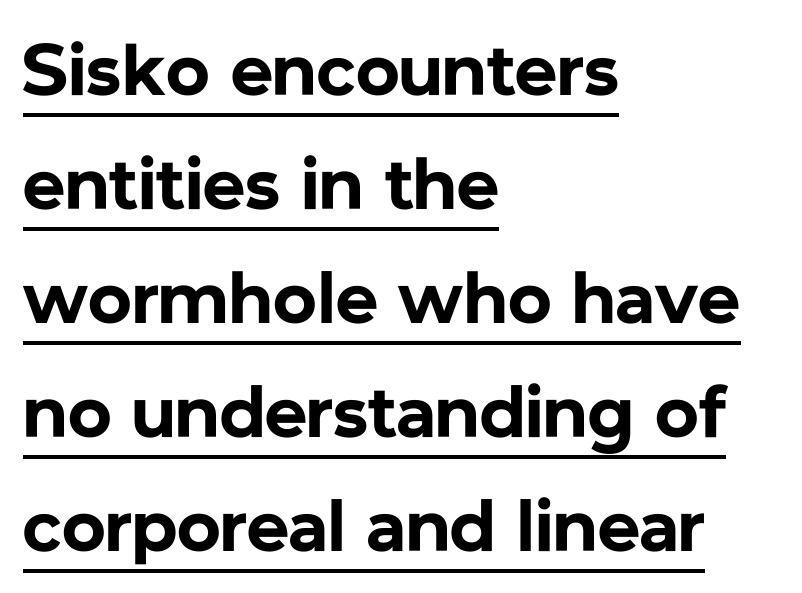
Q: Is the text bold? A: Yes.
Q: Is the text italic (slanted)? A: No, it is upright.
Q: Is the typeface a serif or a sans-serif typeface? A: Sans-serif.
Q: Is the text underlined? A: Yes.
Q: How is the paragraph aligned? A: Left-aligned.
Q: Is the spacing between letters normal or unusually wide? A: Normal.
Q: Is the spacing between lines tight, normal or loose? A: Normal.
Q: Width (condensed, normal, or wide)? A: Normal.
Q: Stroke contrast? A: Low.
Q: x-height? A: Medium.
Q: Monospaced? A: No.
